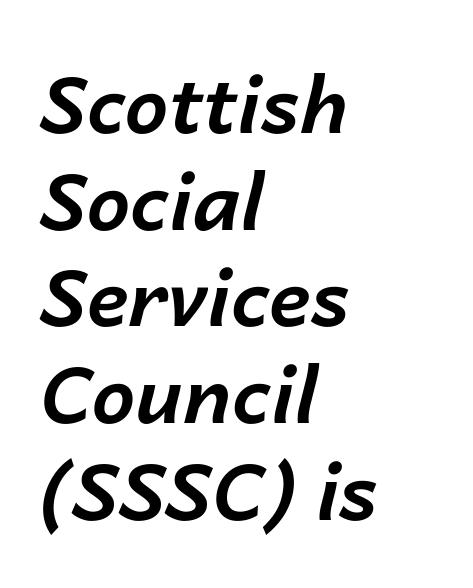
{"italic": "yes", "lean": "right", "slant_degrees": 14, "bold": "yes", "weight": "bold", "width": "normal", "stroke_contrast": "low", "x_height": "medium", "monospaced": "no", "underline": "no", "align": "left", "line_spacing_ratio": 1.24, "letter_spacing": "normal", "letter_spacing_em": 0.0, "glyph_px": 78}
